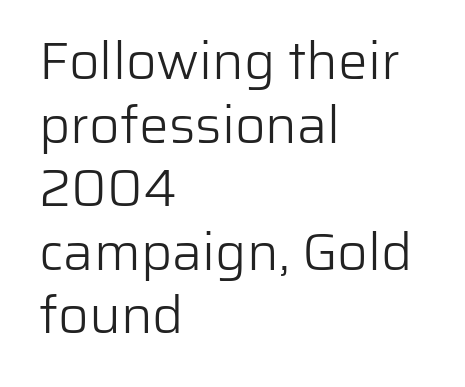
The horizontal fit of the characters is conventional and even. You could not count columns in this text — the font is proportionally spaced. Observe the absence of serifs on each vertical stroke in this sample. Think standard paragraph weight, or any step lighter than that. In terms of posture, this sample is upright. Leftover space on each line is placed entirely after the last word.
